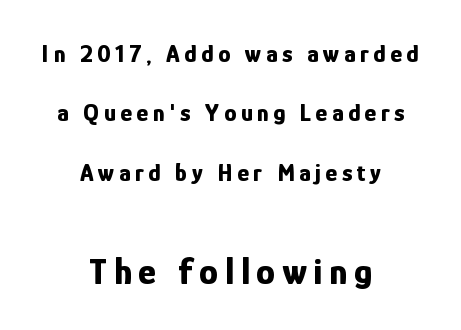
These lines were composed using upright roman letters. No word sits above an underline. The characters look thick and weighty, a clear bold. Compare the two chunks: the lower has the greater cap height. Do the characters align in a grid? No, the font is proportional.
